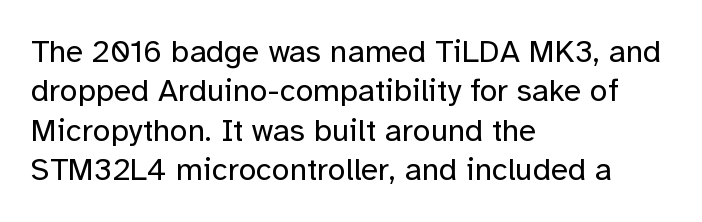
The image shows 32 px regular-weight sans-serif type, upright; set left-aligned, line spacing 1.23x, normal letter spacing, not underlined; low stroke contrast and a medium x-height.
